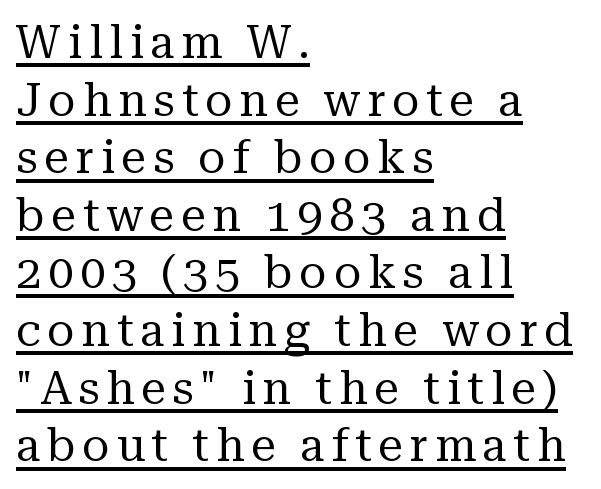
{"serif": "yes", "italic": "no", "bold": "no", "weight": "regular", "width": "normal", "stroke_contrast": "medium", "x_height": "medium", "monospaced": "no", "underline": "yes", "align": "left", "line_spacing": "normal", "line_spacing_ratio": 1.28, "glyph_px": 45}
